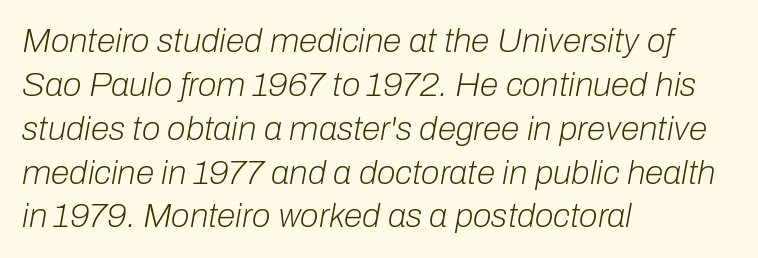
On a weight scale, this lands at 450 or below. The rendering keeps characters at their native spacing. Notice how the passage keeps a crisp vertical edge on the left only. Every character sits at an angle, as italics do.
